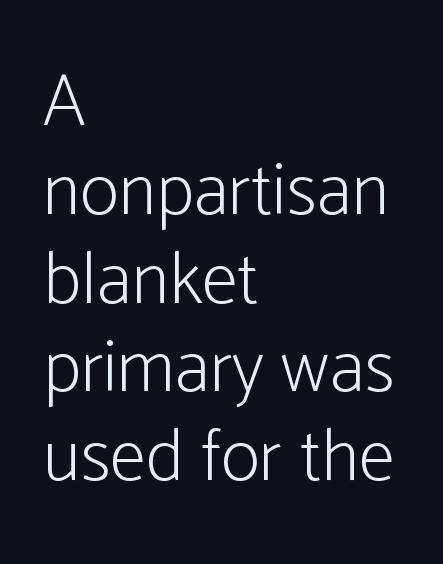
The image shows 74 px light, condensed sans-serif type, upright; set left-aligned, line spacing 1.2x, normal letter spacing, not underlined; low stroke contrast and a medium x-height.
